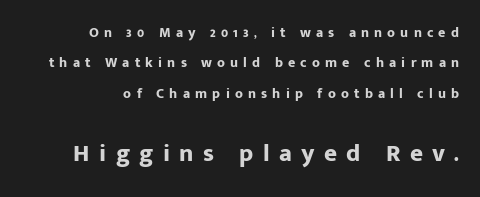
Q: Is the text bold? A: Yes.
Q: Is the text italic (slanted)? A: No, it is upright.
Q: Is the text underlined? A: No.
Q: How is the paragraph aligned? A: Right-aligned.
Q: Is the spacing between letters normal or unusually wide? A: Unusually wide.
Q: Is the spacing between lines tight, normal or loose? A: Loose.
Q: Which block of text is set in a larger size, the first (top) or the second (bottom)? A: The second (bottom) one.
